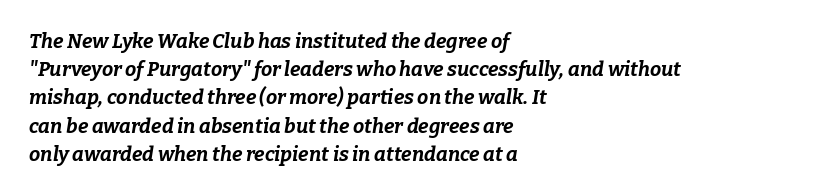
The image shows 20 px bold type, italic (leaning right); set left-aligned, normal line spacing (1.41x), normal letter spacing, not underlined.
